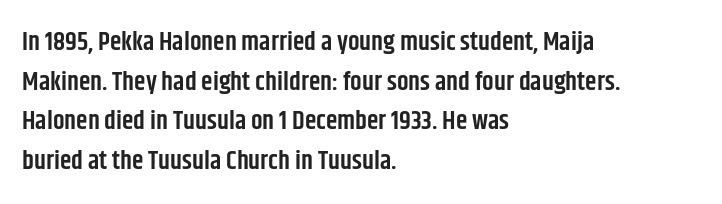
If you measured baseline to baseline, you'd find a middling distance. The typesetting leans somewhat heavy: a semibold. Which margin do the lines hug? The left one — the right edge is uneven. The font's upright variant was chosen for this text.
